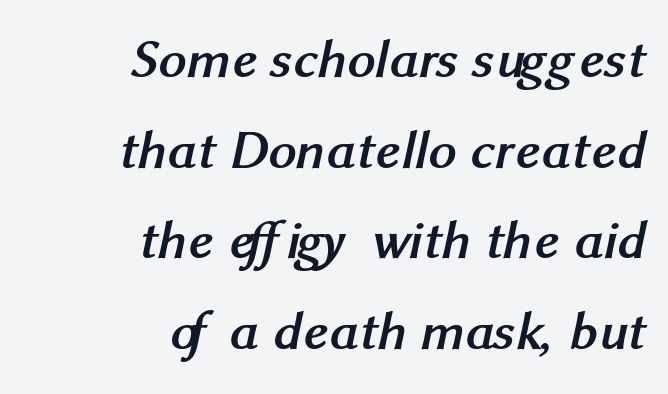
Q: Is the text bold? A: Yes.
Q: Is the typeface a serif or a sans-serif typeface? A: Sans-serif.
Q: Is the text underlined? A: No.
Q: How is the paragraph aligned? A: Right-aligned.
Q: Is the spacing between letters normal or unusually wide? A: Normal.
Q: Is the spacing between lines tight, normal or loose? A: Normal.
Q: Width (condensed, normal, or wide)? A: Normal.
Q: Stroke contrast? A: Medium.
Q: x-height? A: Medium.
Q: Monospaced? A: No.
